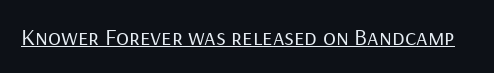
Q: Is the text bold? A: No.
Q: Is the text italic (slanted)? A: No, it is upright.
Q: Is the text underlined? A: Yes.
Q: Is the spacing between letters normal or unusually wide? A: Normal.
